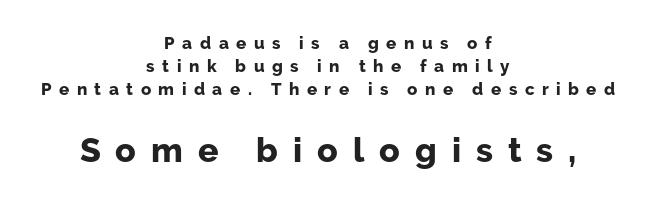
Q: Is the text bold? A: Yes.
Q: Is the text italic (slanted)? A: No, it is upright.
Q: Is the typeface a serif or a sans-serif typeface? A: Sans-serif.
Q: Is the text underlined? A: No.
Q: How is the paragraph aligned? A: Centered.
Q: Is the spacing between letters normal or unusually wide? A: Unusually wide.
Q: Is the spacing between lines tight, normal or loose? A: Normal.
Q: Which block of text is set in a larger size, the first (top) or the second (bottom)? A: The second (bottom) one.
Q: Width (condensed, normal, or wide)? A: Normal.
Q: Stroke contrast? A: Low.
Q: x-height? A: Medium.
Q: Monospaced? A: No.
